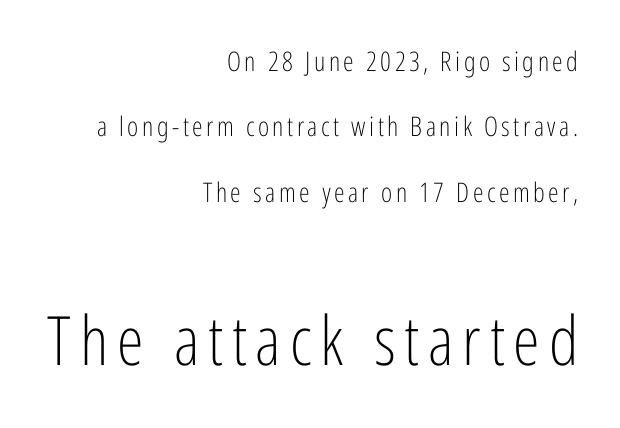
{"serif": "no", "italic": "no", "bold": "no", "weight": "light", "width": "condensed", "stroke_contrast": "low", "x_height": "medium", "monospaced": "no", "underline": "no", "align": "right", "line_spacing": "loose", "line_spacing_ratio": 2.42, "larger_block": "second", "size_ratio": 2.52, "glyph_px": 68}
